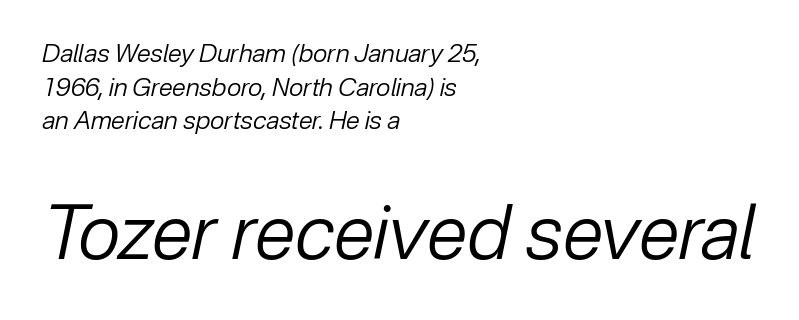
Q: Is the text bold? A: No.
Q: Is the text italic (slanted)? A: Yes, it leans right by about 12 degrees.
Q: Is the text underlined? A: No.
Q: How is the paragraph aligned? A: Left-aligned.
Q: Is the spacing between letters normal or unusually wide? A: Normal.
Q: Is the spacing between lines tight, normal or loose? A: Normal.
Q: Which block of text is set in a larger size, the first (top) or the second (bottom)? A: The second (bottom) one.
Q: Width (condensed, normal, or wide)? A: Normal.
Q: Stroke contrast? A: Low.
Q: x-height? A: Medium.
Q: Monospaced? A: No.
